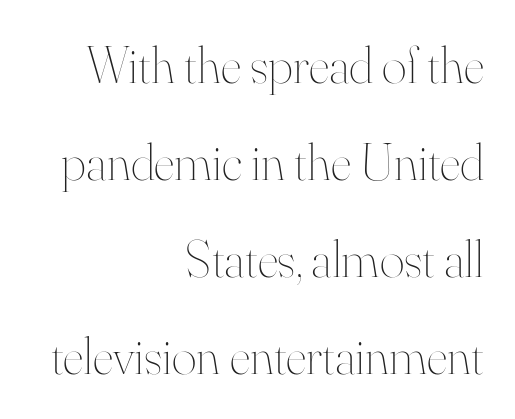
The compositor pushed each line to the right boundary. Rendered with straight, roman letterforms. The string is rendered with underlining switched off. This rendering leaves character spacing at its baseline value. Stroke thickness stays within the range of a standard reading face or lighter. The rendering uses natural spacing where letterforms have individual widths.
